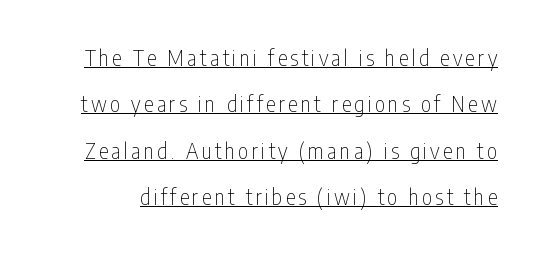
{"italic": "no", "bold": "no", "underline": "yes", "line_spacing": "loose", "line_spacing_ratio": 2.11, "glyph_px": 22}
